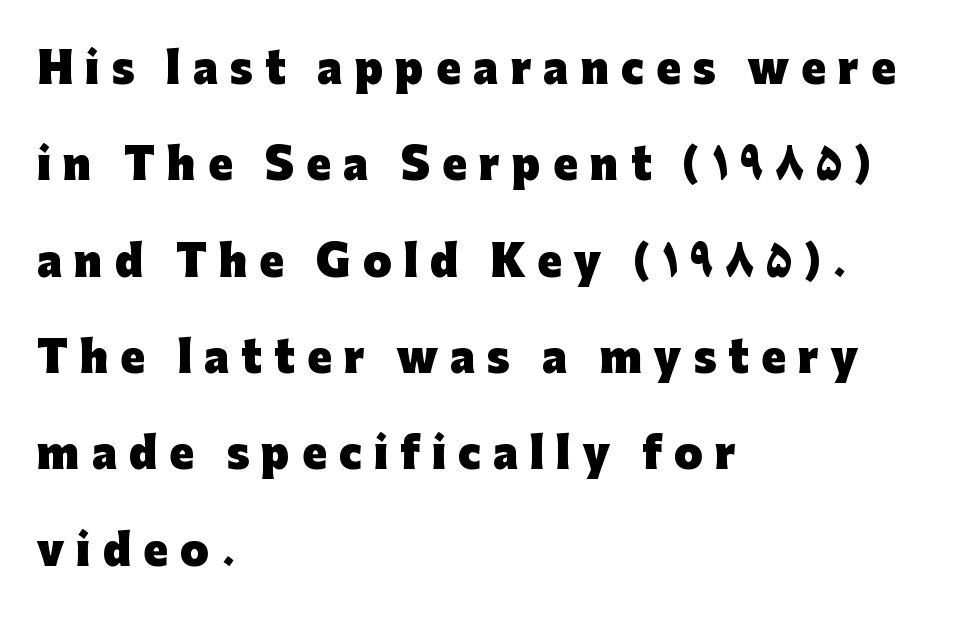
{"serif": "no", "italic": "no", "bold": "yes", "weight": "heavy", "width": "normal", "stroke_contrast": "low", "x_height": "medium", "monospaced": "no", "underline": "no", "align": "left", "line_spacing": "loose", "line_spacing_ratio": 2.35, "letter_spacing": "wide", "letter_spacing_em": 0.29, "glyph_px": 41}
